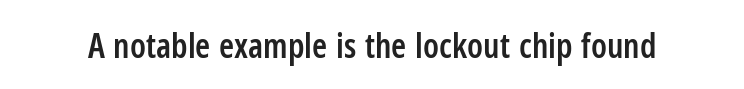
{"serif": "no", "italic": "no", "bold": "semi", "weight": "semibold", "width": "condensed", "stroke_contrast": "low", "x_height": "medium", "monospaced": "no", "underline": "no", "letter_spacing": "normal", "letter_spacing_em": 0.0, "glyph_px": 34}
